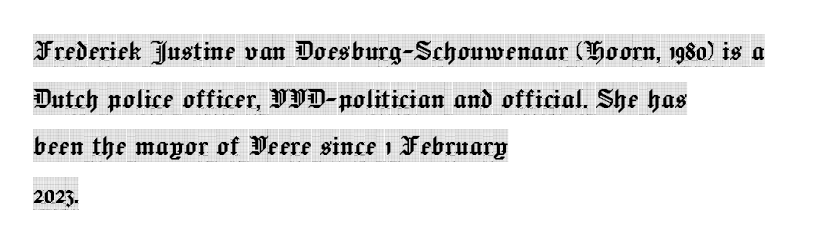
Yep, those are serifs on the letters. Look at the tracking — it's just the regular setting, nothing added. Do the characters align in a grid? No, the font is proportional. Every character sits straight up, as roman type does. Underlining? Definitely not there.
